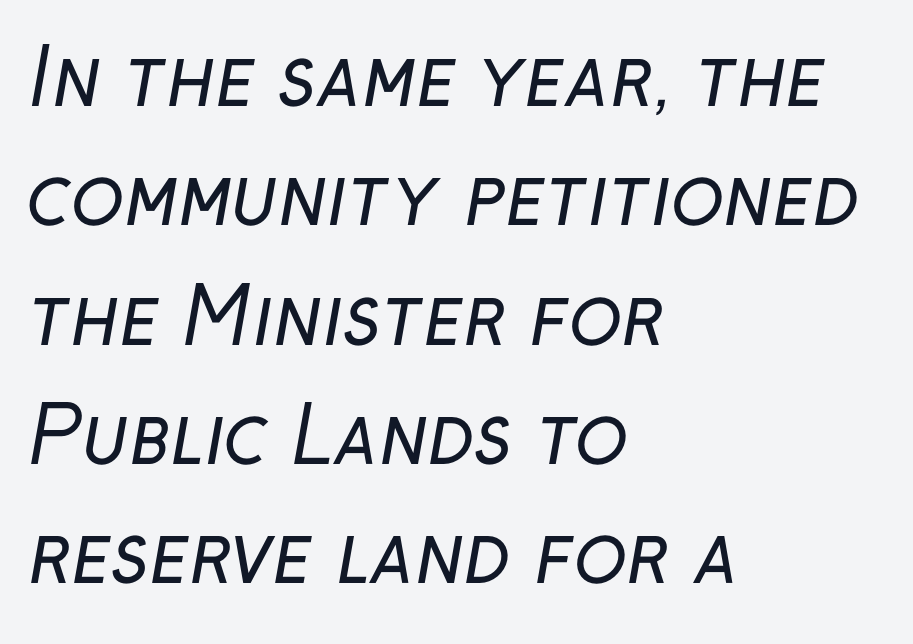
{"serif": "no", "bold": "no", "weight": "regular", "width": "normal", "stroke_contrast": "low", "x_height": "medium", "monospaced": "no", "underline": "no", "align": "left", "line_spacing": "normal", "line_spacing_ratio": 1.53, "letter_spacing": "normal", "letter_spacing_em": 0.0, "glyph_px": 78}
